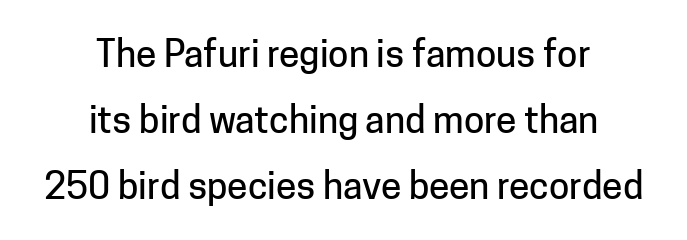
The image shows 37 px sans-serif type, upright; set centered, line spacing 1.79x, normal letter spacing, not underlined; low stroke contrast and a medium x-height.
